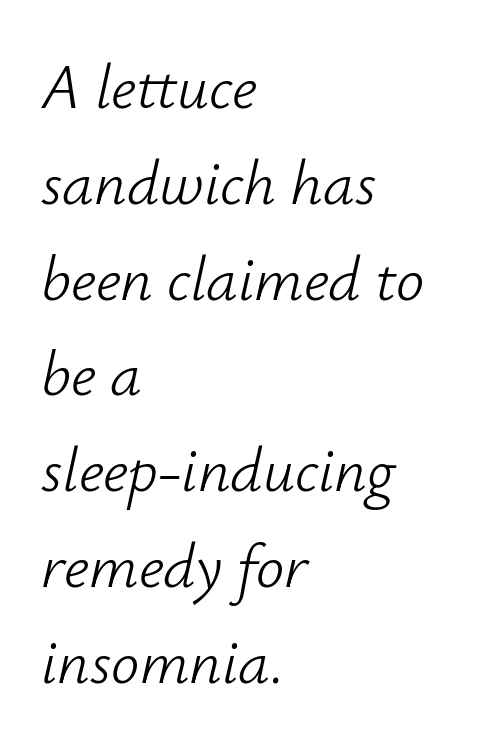
The image shows 63 px light type, italic (leaning right); set left-aligned, normal line spacing (1.52x), normal letter spacing, not underlined; low stroke contrast and a small x-height.
